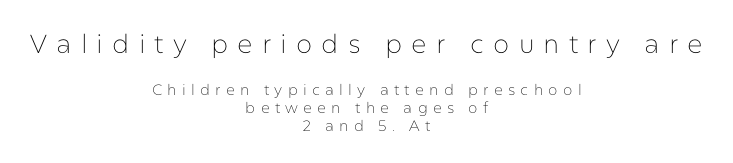
The image shows 26 px text type, upright; set centered, line spacing 1.22x, unusually wide letter spacing (+0.35 em), not underlined; the first (top) block is 1.73x larger.
